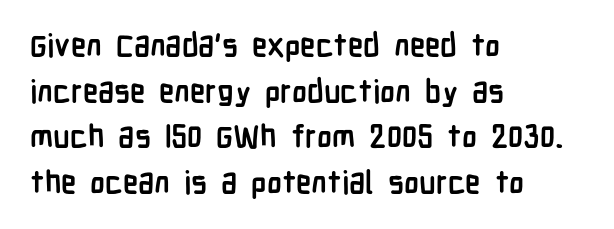
{"serif": "no", "italic": "no", "bold": "yes", "weight": "semibold", "width": "condensed", "stroke_contrast": "low", "x_height": "medium", "monospaced": "no", "underline": "no", "align": "left", "line_spacing": "normal", "line_spacing_ratio": 1.47, "letter_spacing": "normal", "letter_spacing_em": 0.0, "glyph_px": 31}
